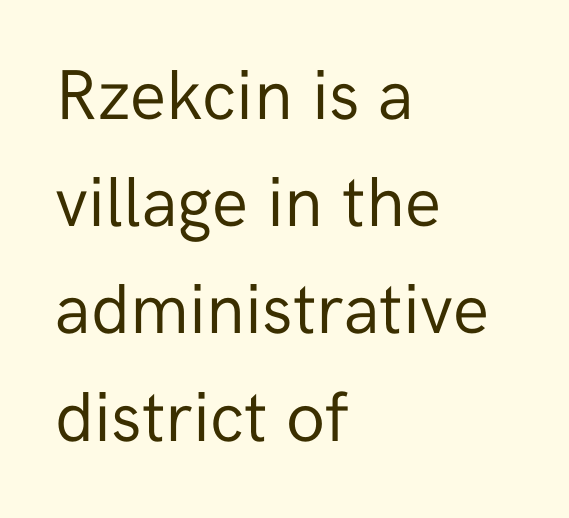
Q: Is the text bold? A: No.
Q: Is the text italic (slanted)? A: No, it is upright.
Q: Is the typeface a serif or a sans-serif typeface? A: Sans-serif.
Q: Is the text underlined? A: No.
Q: How is the paragraph aligned? A: Left-aligned.
Q: Is the spacing between letters normal or unusually wide? A: Normal.
Q: Is the spacing between lines tight, normal or loose? A: Normal.
Q: Width (condensed, normal, or wide)? A: Normal.
Q: Stroke contrast? A: Low.
Q: x-height? A: Medium.
Q: Monospaced? A: No.
